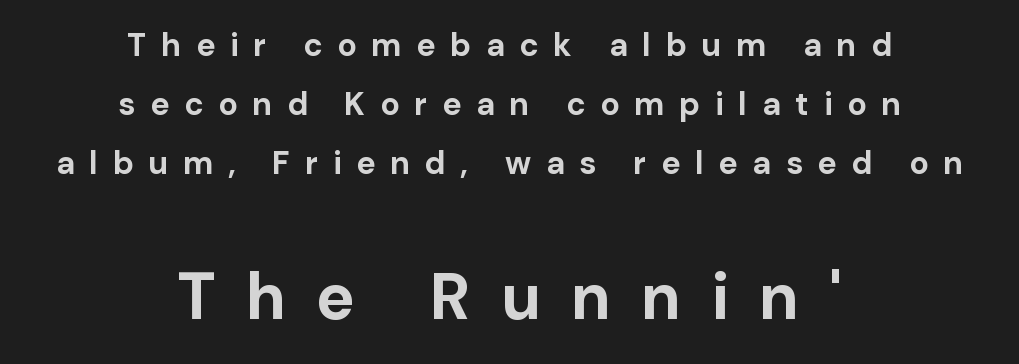
Is this a fixed-width face? No — the glyphs have proportional, varying widths. The line texture is sparse and dotted thanks to wide tracking. A roman cut, with each character standing at attention. The passage is arranged like a title page — every line centered. The glyphs in this specimen are sans serif.
